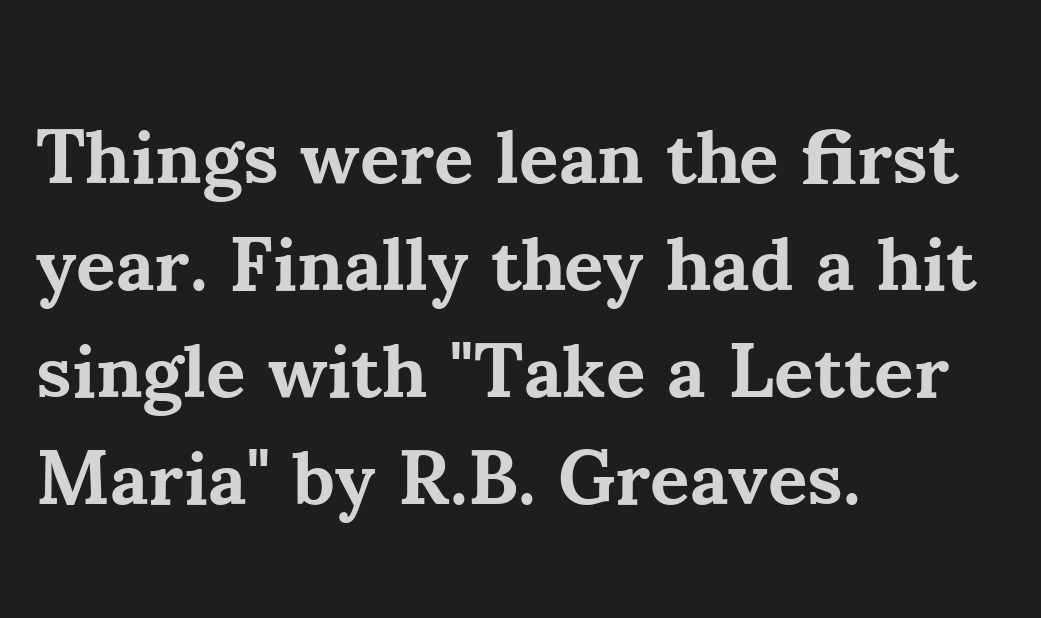
{"serif": "yes", "italic": "no", "bold": "yes", "weight": "bold", "width": "normal", "stroke_contrast": "medium", "x_height": "small", "monospaced": "no", "underline": "no", "align": "left", "line_spacing": "normal", "line_spacing_ratio": 1.41, "letter_spacing": "normal", "letter_spacing_em": 0.0, "glyph_px": 76}
